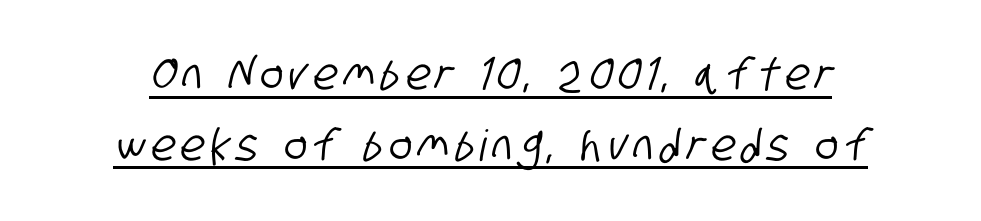
Q: Is the typeface a serif or a sans-serif typeface? A: Sans-serif.
Q: Is the text underlined? A: Yes.
Q: Is the spacing between lines tight, normal or loose? A: Normal.
Q: Width (condensed, normal, or wide)? A: Condensed.
Q: Stroke contrast? A: Low.
Q: x-height? A: Large.
Q: Monospaced? A: No.
